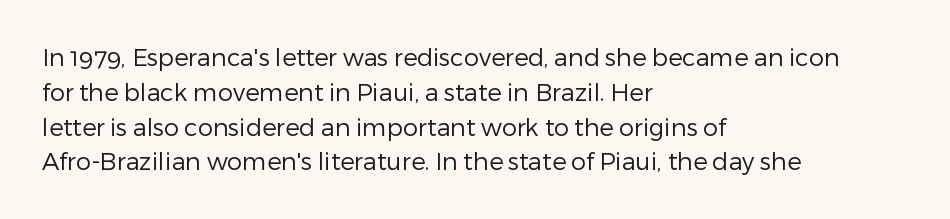
{"italic": "no", "bold": "no", "underline": "no", "align": "left", "line_spacing": "normal", "line_spacing_ratio": 1.45, "letter_spacing": "normal", "letter_spacing_em": 0.0, "glyph_px": 24}
